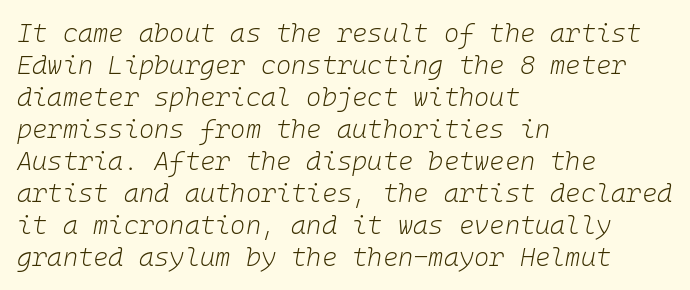
Q: Is the text bold? A: No.
Q: Is the text italic (slanted)? A: Yes, it leans right by about 10 degrees.
Q: Is the text underlined? A: No.
Q: How is the paragraph aligned? A: Left-aligned.
Q: Is the spacing between letters normal or unusually wide? A: Normal.
